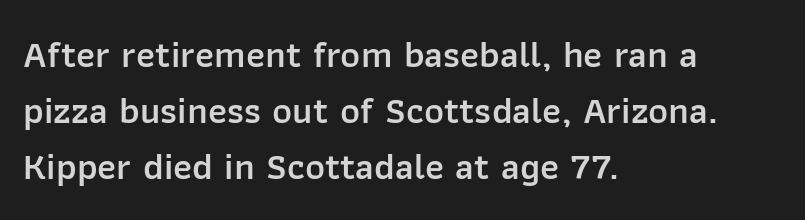
If you measured baseline to baseline, you'd find a middling distance. Type without underlining. Nobody touched the tracking dial on this one. The compositor pushed each line to the left boundary. This rendering employs a face without finishing strokes, i.e., a sans-serif.
